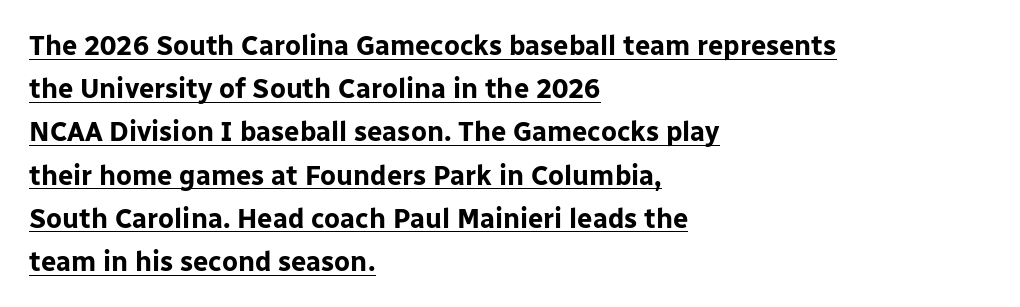
Q: Is the text bold? A: Yes.
Q: Is the text italic (slanted)? A: No, it is upright.
Q: Is the text underlined? A: Yes.
Q: How is the paragraph aligned? A: Left-aligned.
Q: Is the spacing between letters normal or unusually wide? A: Normal.
Q: Is the spacing between lines tight, normal or loose? A: Normal.
